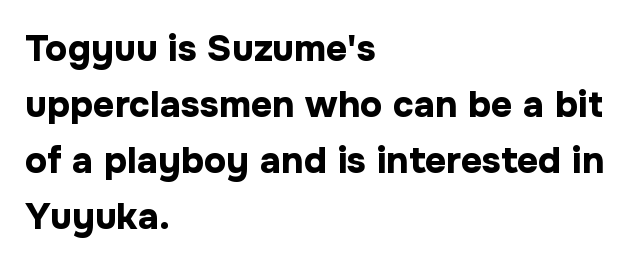
Strong, thick strokes mark this as bold type. Stroke terminals: plain, sans-serif. Posture: vertical. The leading is moderate, giving the passage an even texture. A typesetter would call this proportional, since set widths differ per character. No extra tracking has been applied to these lines.
